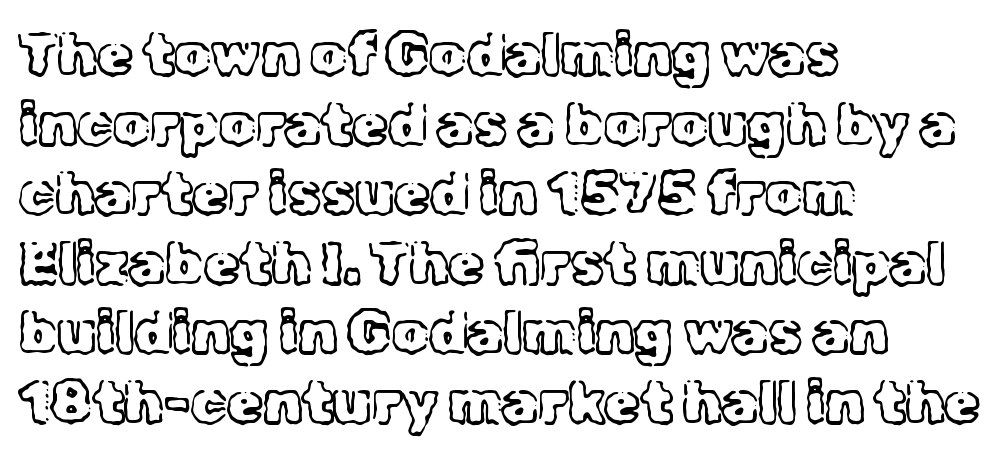
The image shows 58 px light serif type, upright; set left-aligned, line spacing 1.2x, normal letter spacing, not underlined; a medium x-height.
